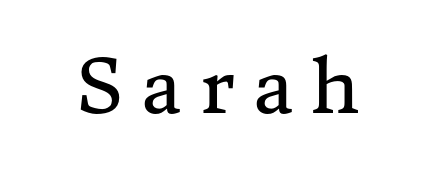
Q: Is the text bold? A: No.
Q: Is the text italic (slanted)? A: No, it is upright.
Q: Is the typeface a serif or a sans-serif typeface? A: Serif.
Q: Is the text underlined? A: No.
Q: Is the spacing between letters normal or unusually wide? A: Unusually wide.
Q: Width (condensed, normal, or wide)? A: Normal.
Q: Stroke contrast? A: Medium.
Q: x-height? A: Medium.
Q: Monospaced? A: No.
